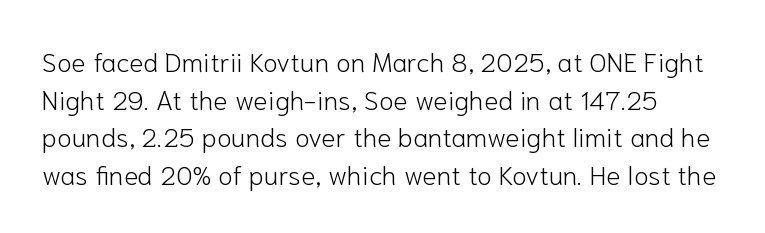
{"italic": "no", "bold": "no", "underline": "no", "line_spacing": "normal", "line_spacing_ratio": 1.39, "letter_spacing": "normal", "letter_spacing_em": 0.0, "glyph_px": 27}
